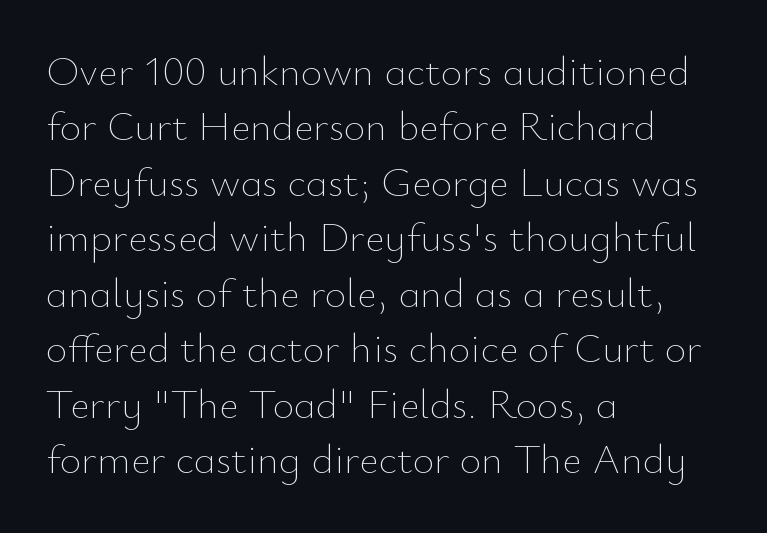
The rendering uses natural spacing where letterforms have individual widths. Observe the ordinary spacing: letters are neighbours, not strangers. Does the leading feel generous? No, just average. This rendering uses left alignment, leaving the right contour irregular. Weight: not bold — regular or lighter.
